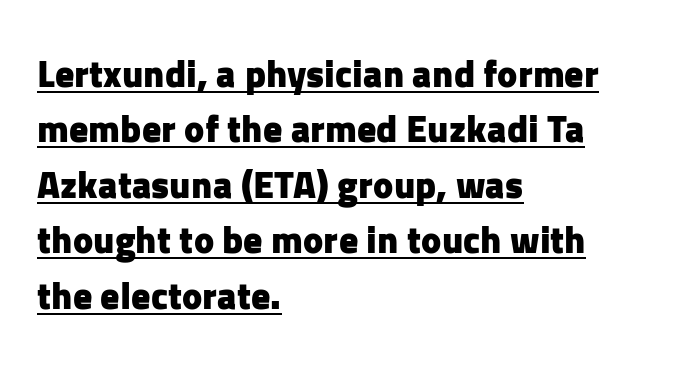
{"serif": "no", "italic": "no", "bold": "yes", "weight": "heavy", "width": "normal", "stroke_contrast": "low", "x_height": "medium", "monospaced": "no", "underline": "yes", "align": "left", "line_spacing": "normal", "line_spacing_ratio": 1.46, "letter_spacing": "normal", "letter_spacing_em": 0.0, "glyph_px": 38}
